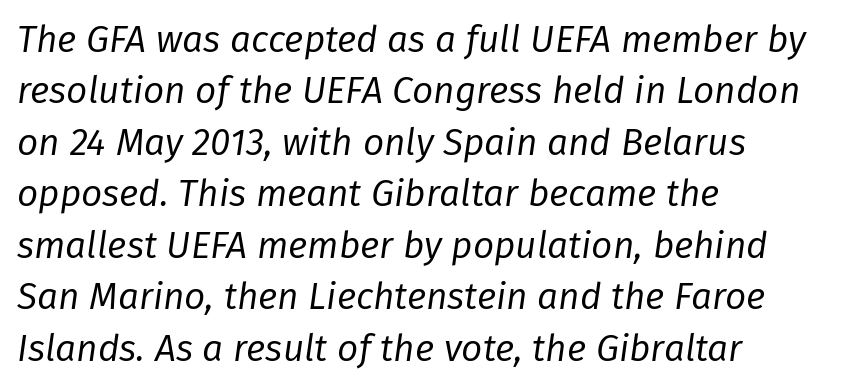
Stroke mass is kept to a normal reading level or below. Line beginnings align vertically; line endings do not. No word sits above an underline. Varying glyph widths throughout — classic text-font behaviour. The typography opts for an oblique posture over an upright one.
